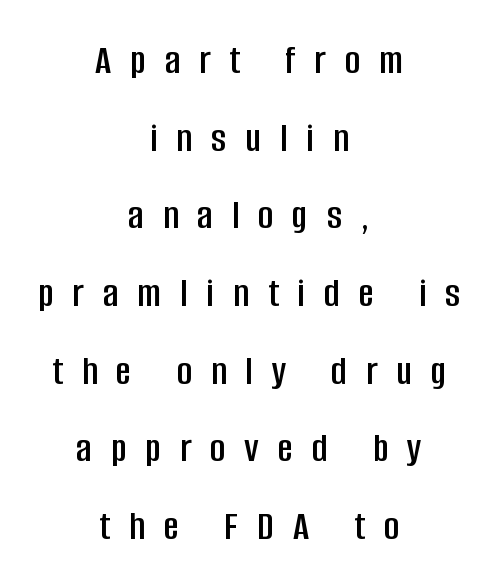
I'd call this a sans setting — the letters go barefoot. The letters are spread apart with noticeably loose tracking. Do the characters align in a grid? No, the font is proportional. Every row of glyphs is offset so its center matches the block's center.
